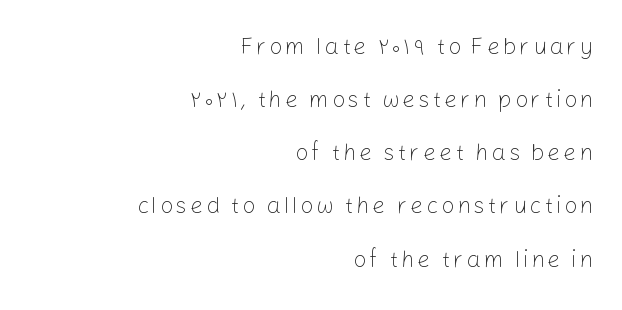
A light-to-regular cut is what we see here. Descenders hang freely into open space. Horizontally, the lines are justified to the trailing edge only. Rows of type keep a wide berth in the vertical direction. The specimen reads as upright at a glance.
